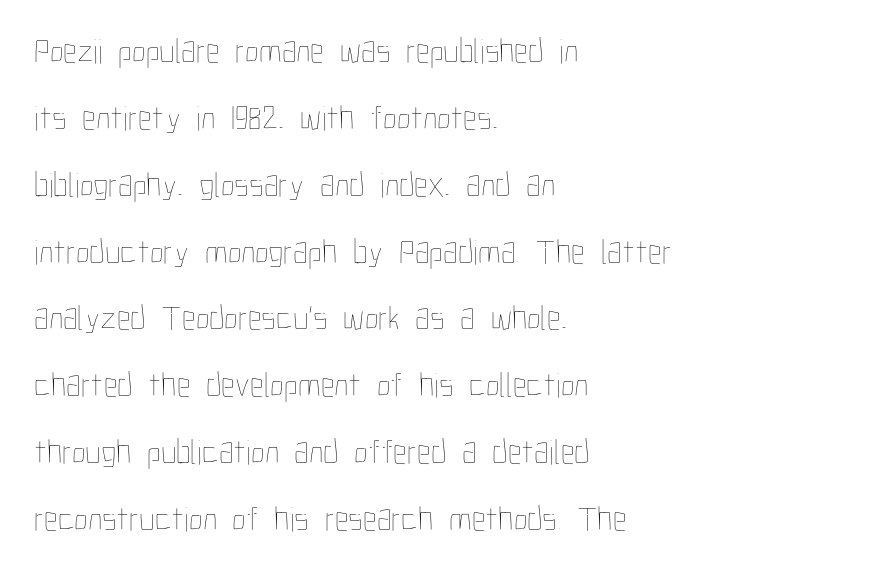
{"italic": "no", "bold": "no", "weight": "thin", "width": "condensed", "stroke_contrast": "low", "x_height": "medium", "monospaced": "no", "underline": "no", "align": "left", "line_spacing": "loose", "line_spacing_ratio": 1.91, "letter_spacing": "normal", "letter_spacing_em": 0.0, "glyph_px": 35}
